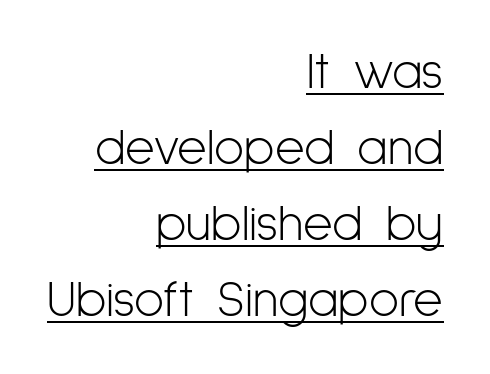
The image shows 51 px light, condensed sans-serif type, upright; set right-aligned, normal line spacing (1.49x), normal letter spacing, underlined; low stroke contrast and a medium x-height.
